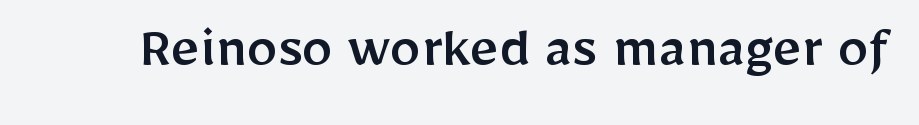
The rendering keeps characters at their native spacing. Style check: upright. The passage shown is typed in a proportional face where columns would drift. The text was rendered using a sans face with plain stroke endings.
